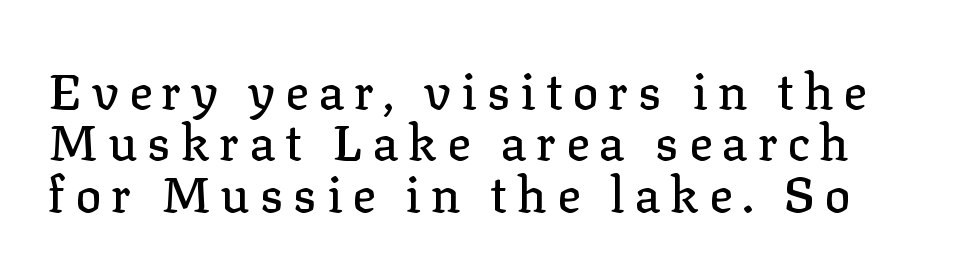
The image shows 49 px serif type, upright; set tight line spacing (1.05x), unusually wide letter spacing (+0.2 em), not underlined; low stroke contrast and a medium x-height.
